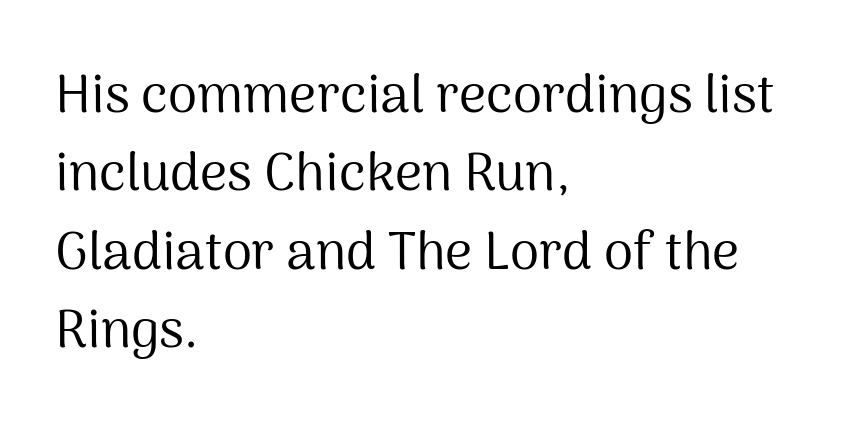
{"serif": "no", "italic": "no", "bold": "no", "weight": "regular", "width": "normal", "stroke_contrast": "medium", "x_height": "medium", "monospaced": "no", "underline": "no", "align": "left", "line_spacing": "normal", "line_spacing_ratio": 1.48, "letter_spacing": "normal", "letter_spacing_em": 0.0, "glyph_px": 53}
